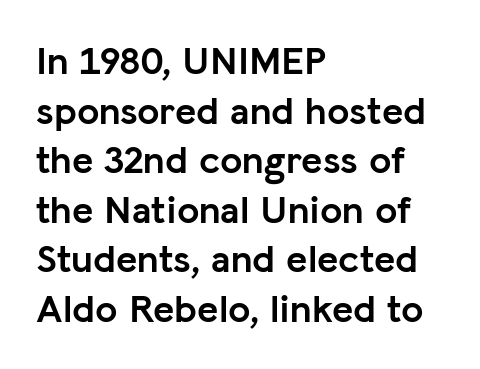
The image shows 40 px semibold sans-serif type, upright; set left-aligned, line spacing 1.24x, normal letter spacing, not underlined; low stroke contrast and a medium x-height.
